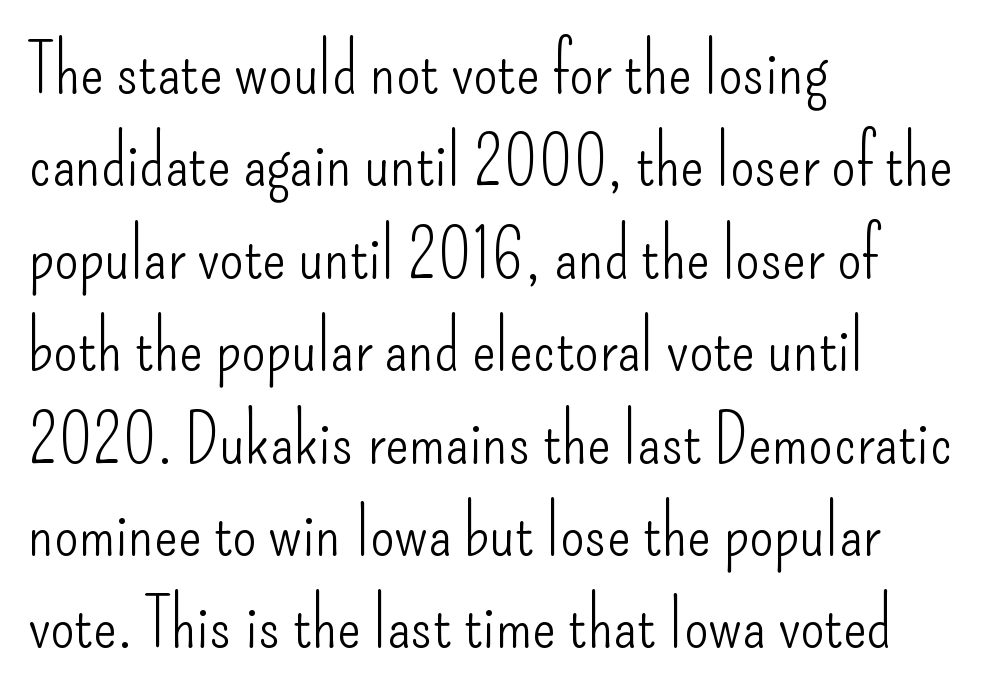
{"serif": "no", "italic": "no", "bold": "no", "weight": "light", "width": "condensed", "stroke_contrast": "low", "x_height": "small", "monospaced": "no", "underline": "no", "align": "left", "line_spacing": "normal", "line_spacing_ratio": 1.32, "letter_spacing": "normal", "letter_spacing_em": 0.0, "glyph_px": 70}
